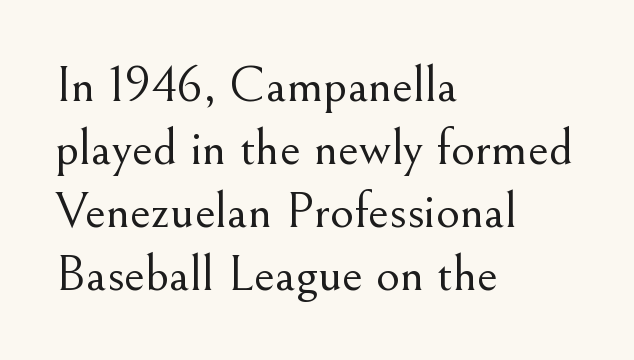
The image shows 52 px light serif type, upright; set left-aligned, line spacing 1.21x, normal letter spacing, not underlined; medium stroke contrast and a small x-height.
